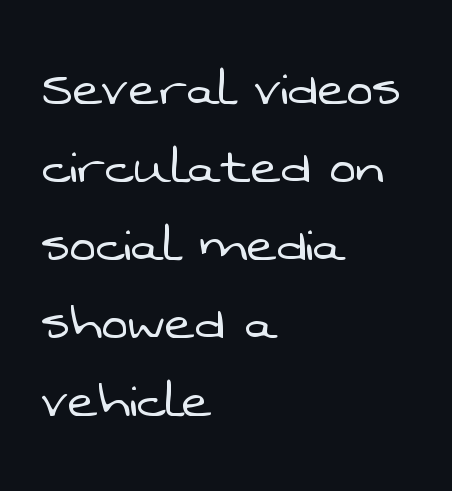
{"serif": "no", "bold": "no", "weight": "light", "width": "normal", "stroke_contrast": "low", "x_height": "medium", "monospaced": "no", "underline": "no", "align": "left", "line_spacing_ratio": 1.24, "letter_spacing": "normal", "letter_spacing_em": 0.0, "glyph_px": 63}
